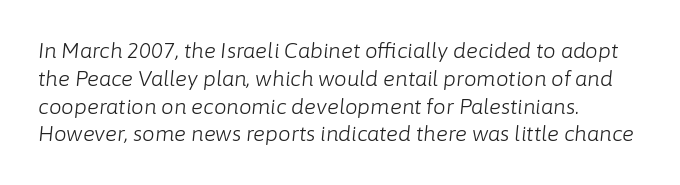
Slant detected: the letters are inclined. Underline: absent. These glyphs show unthickened strokes, regular width or finer. Each new line begins a customary step beneath the previous one. Each line starts at the same left margin while the right side varies.
